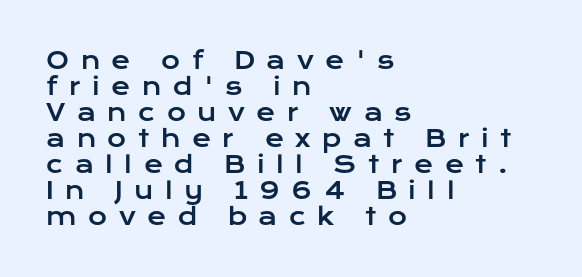
The image shows 23 px text type, upright; set left-aligned, tight line spacing (1.13x), unusually wide letter spacing (+0.5 em), not underlined.
